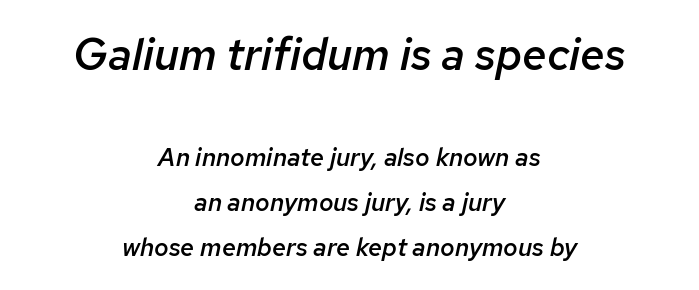
Larger block? The one above; the one below is distinctly smaller. Varying glyph widths throughout — classic text-font behaviour. The paragraph has two soft edges and a firm central axis. A typesetter would call this zero additional tracking. Style check: oblique.
